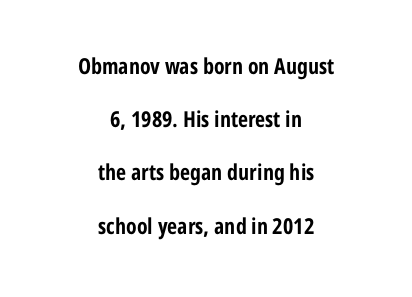
Q: Is the text bold? A: Yes.
Q: Is the text italic (slanted)? A: No, it is upright.
Q: Is the text underlined? A: No.
Q: How is the paragraph aligned? A: Centered.
Q: Is the spacing between letters normal or unusually wide? A: Normal.
Q: Is the spacing between lines tight, normal or loose? A: Loose.
